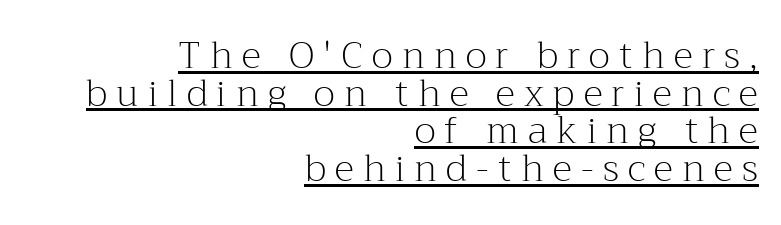
The image shows 37 px light serif type, upright; set right-aligned, tight line spacing (1.02x), unusually wide letter spacing (+0.25 em), underlined; medium stroke contrast and a medium x-height.
